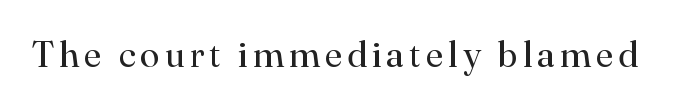
Q: Is the text bold? A: No.
Q: Is the text italic (slanted)? A: No, it is upright.
Q: Is the typeface a serif or a sans-serif typeface? A: Serif.
Q: Is the text underlined? A: No.
Q: Width (condensed, normal, or wide)? A: Normal.
Q: Stroke contrast? A: High.
Q: x-height? A: Small.
Q: Monospaced? A: No.
